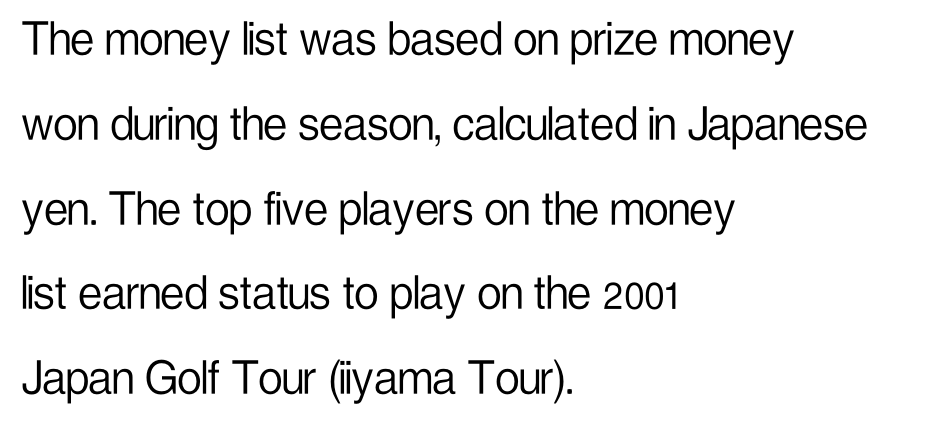
The image shows 54 px light, condensed sans-serif type, upright; set left-aligned, normal line spacing (1.57x), normal letter spacing, not underlined; low stroke contrast and a medium x-height.
